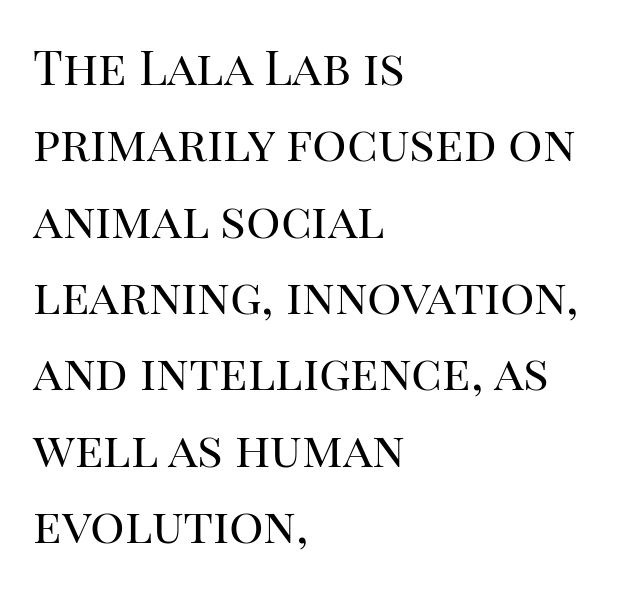
Q: Is the text bold? A: No.
Q: Is the text italic (slanted)? A: No, it is upright.
Q: Is the typeface a serif or a sans-serif typeface? A: Serif.
Q: Is the text underlined? A: No.
Q: How is the paragraph aligned? A: Left-aligned.
Q: Is the spacing between letters normal or unusually wide? A: Normal.
Q: Is the spacing between lines tight, normal or loose? A: Normal.
Q: Width (condensed, normal, or wide)? A: Normal.
Q: Stroke contrast? A: High.
Q: x-height? A: Large.
Q: Monospaced? A: No.
